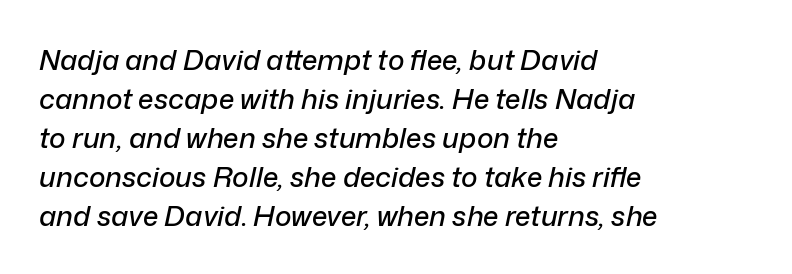
The rendering uses natural spacing where letterforms have individual widths. Interline gaps are of average width in this sample. The baseline area is clear. Yep, that's italic — everything's leaning.
